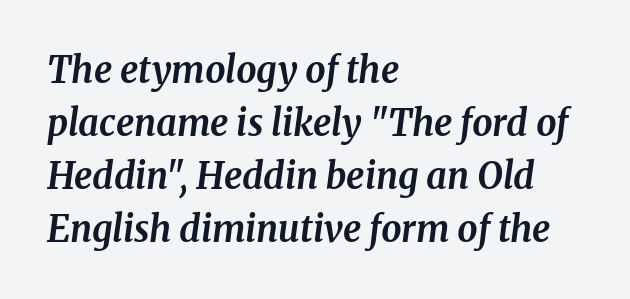
Q: Is the text bold? A: Yes.
Q: Is the text italic (slanted)? A: Yes, it leans right by about 8 degrees.
Q: Is the typeface a serif or a sans-serif typeface? A: Serif.
Q: Is the text underlined? A: No.
Q: How is the paragraph aligned? A: Left-aligned.
Q: Is the spacing between letters normal or unusually wide? A: Normal.
Q: Is the spacing between lines tight, normal or loose? A: Normal.
Q: Width (condensed, normal, or wide)? A: Normal.
Q: Stroke contrast? A: Medium.
Q: x-height? A: Medium.
Q: Monospaced? A: No.
